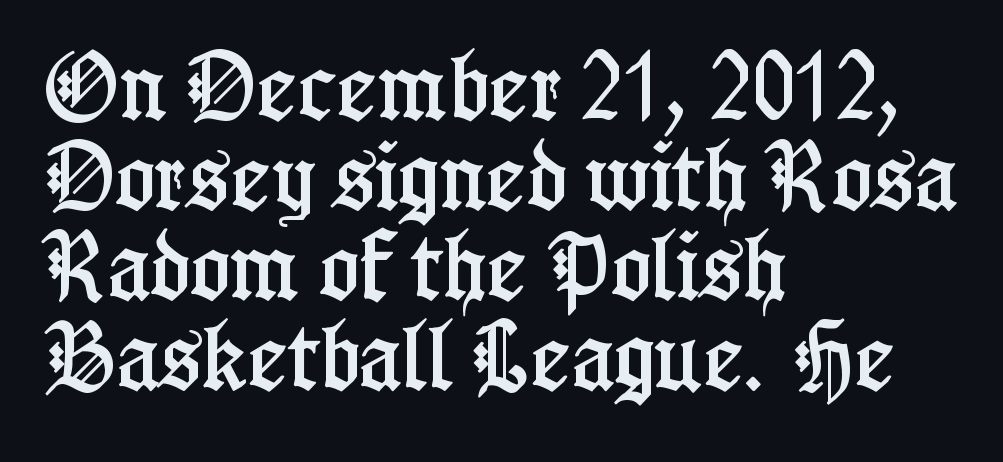
Q: Is the text italic (slanted)? A: No, it is upright.
Q: Is the typeface a serif or a sans-serif typeface? A: Serif.
Q: Is the text underlined? A: No.
Q: How is the paragraph aligned? A: Left-aligned.
Q: Is the spacing between letters normal or unusually wide? A: Normal.
Q: Width (condensed, normal, or wide)? A: Condensed.
Q: Stroke contrast? A: Low.
Q: x-height? A: Medium.
Q: Monospaced? A: No.
